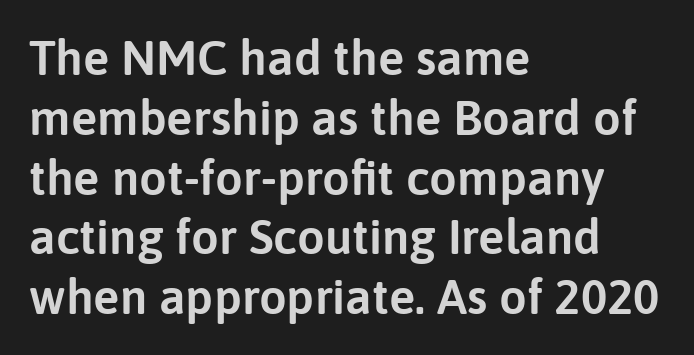
The image shows 49 px sans-serif type, upright; set left-aligned, line spacing 1.22x, normal letter spacing, not underlined; low stroke contrast and a medium x-height.
